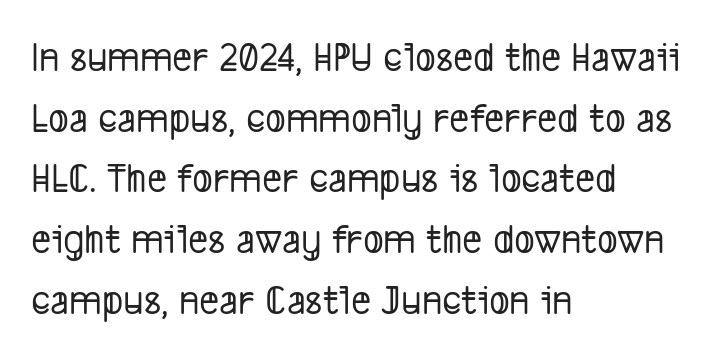
{"serif": "no", "width": "condensed", "stroke_contrast": "low", "x_height": "medium", "monospaced": "no", "underline": "no", "align": "left", "line_spacing": "normal", "line_spacing_ratio": 1.41, "letter_spacing": "normal", "letter_spacing_em": 0.0, "glyph_px": 43}
